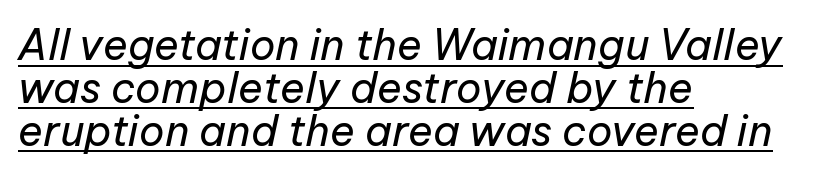
{"italic": "yes", "lean": "right", "slant_degrees": 12, "bold": "no", "weight": "regular", "width": "normal", "stroke_contrast": "low", "x_height": "medium", "monospaced": "no", "underline": "yes", "align": "left", "line_spacing": "tight", "line_spacing_ratio": 1.02, "letter_spacing": "normal", "letter_spacing_em": 0.0, "glyph_px": 42}
